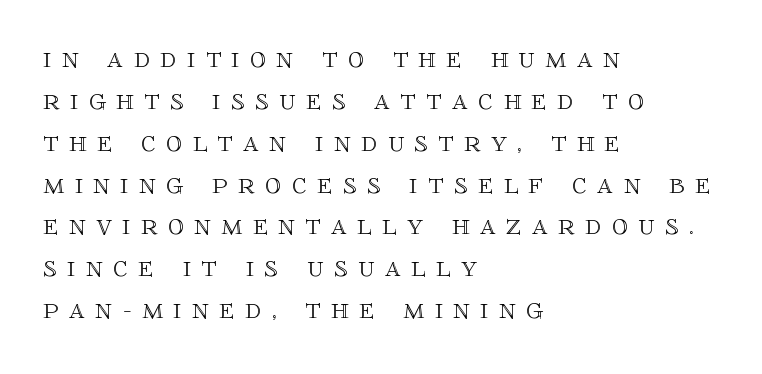
{"italic": "no", "width": "normal", "x_height": "large", "monospaced": "no", "underline": "no", "align": "left", "line_spacing": "normal", "line_spacing_ratio": 1.35, "letter_spacing": "wide", "letter_spacing_em": 0.34, "glyph_px": 31}
